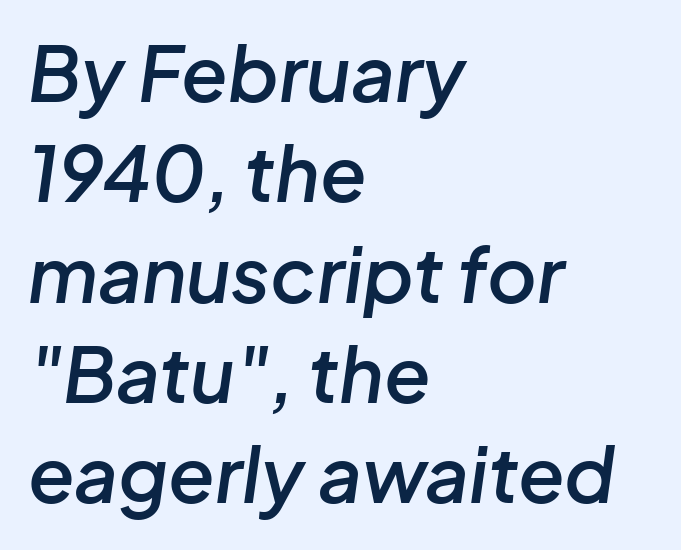
Q: Is the text bold? A: Semi-bold.
Q: Is the text italic (slanted)? A: Yes, it leans right by about 8 degrees.
Q: Is the text underlined? A: No.
Q: How is the paragraph aligned? A: Left-aligned.
Q: Is the spacing between letters normal or unusually wide? A: Normal.
Q: Is the spacing between lines tight, normal or loose? A: Normal.
Q: Width (condensed, normal, or wide)? A: Normal.
Q: Stroke contrast? A: Low.
Q: x-height? A: Medium.
Q: Monospaced? A: No.
